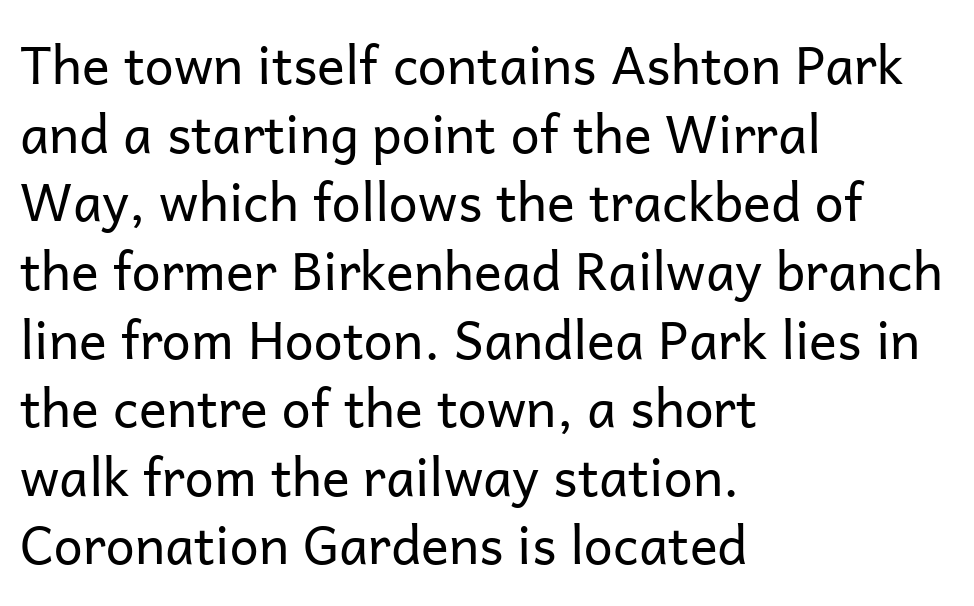
The lettering holds an erect, upright posture throughout. These lines keep a tight, regular rhythm from letter to letter. Lines of text with bare space underneath. Does the copy run flush right? No — it runs flush left. Bold? No — there's no thickening of the strokes. You could not count columns in this text — the font is proportionally spaced.
